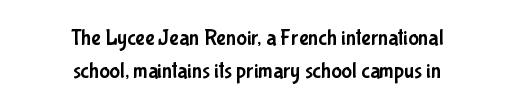
The image shows 22 px text type, upright; set centered, normal line spacing (1.5x), normal letter spacing, not underlined.
